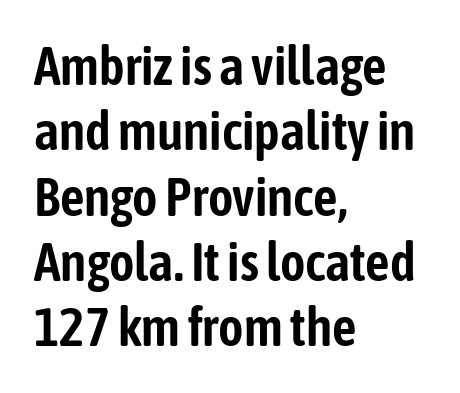
Posture: upright roman. The passage is arranged the way most books set body copy — flush left. Are there feet on the stems? There aren't — it's a sans. Do the characters align in a grid? No, the font is proportional.
